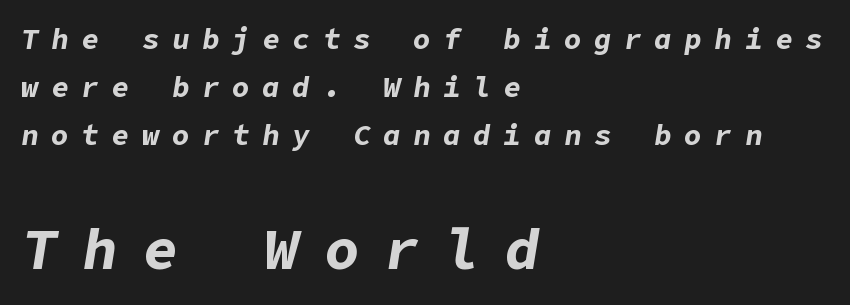
Q: Is the text bold? A: Yes.
Q: Is the text italic (slanted)? A: Yes, it leans right by about 9 degrees.
Q: Is the text underlined? A: No.
Q: How is the paragraph aligned? A: Left-aligned.
Q: Is the spacing between letters normal or unusually wide? A: Unusually wide.
Q: Is the spacing between lines tight, normal or loose? A: Normal.
Q: Which block of text is set in a larger size, the first (top) or the second (bottom)? A: The second (bottom) one.
Q: Width (condensed, normal, or wide)? A: Normal.
Q: Stroke contrast? A: Low.
Q: x-height? A: Medium.
